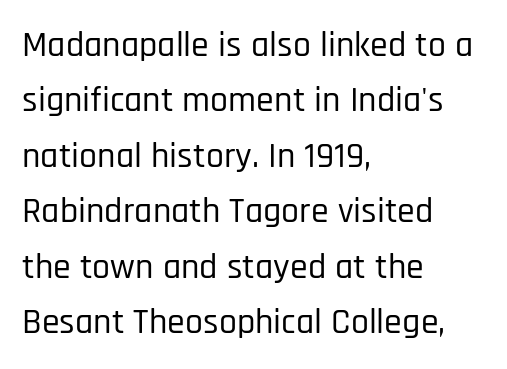
The image shows 36 px condensed sans-serif type, upright; set left-aligned, normal line spacing (1.54x), normal letter spacing, not underlined; low stroke contrast and a large x-height.
